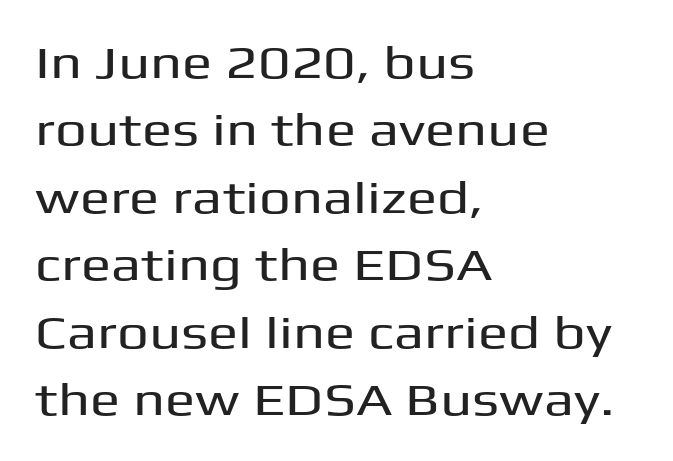
The image shows 45 px wide sans-serif type, upright; set left-aligned, normal line spacing (1.5x), normal letter spacing, not underlined; medium stroke contrast and a medium x-height.
